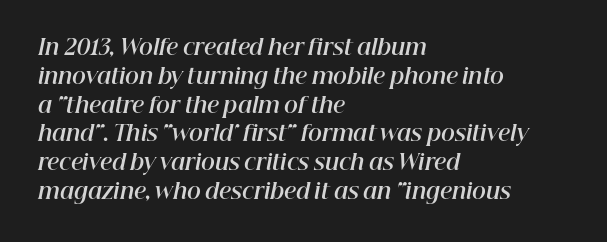
{"italic": "yes", "lean": "right", "slant_degrees": 12, "bold": "yes", "underline": "no", "align": "left", "line_spacing": "normal", "line_spacing_ratio": 1.37, "letter_spacing": "normal", "letter_spacing_em": 0.0, "glyph_px": 21}
